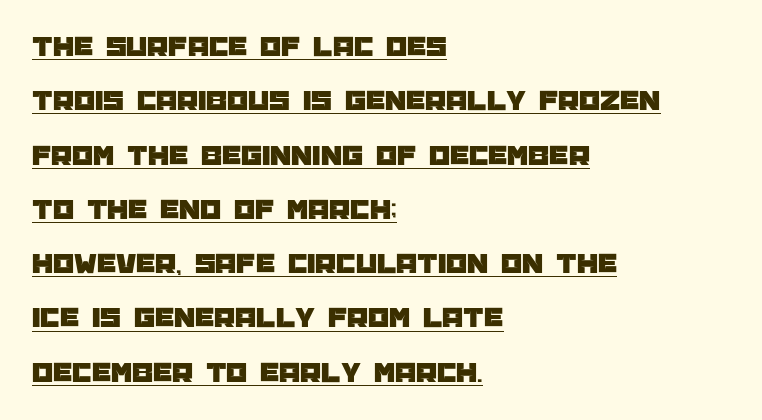
Q: Is the text italic (slanted)? A: No, it is upright.
Q: Is the typeface a serif or a sans-serif typeface? A: Sans-serif.
Q: Is the text underlined? A: Yes.
Q: How is the paragraph aligned? A: Left-aligned.
Q: Is the spacing between letters normal or unusually wide? A: Normal.
Q: Width (condensed, normal, or wide)? A: Normal.
Q: Stroke contrast? A: Low.
Q: x-height? A: Large.
Q: Monospaced? A: No.
